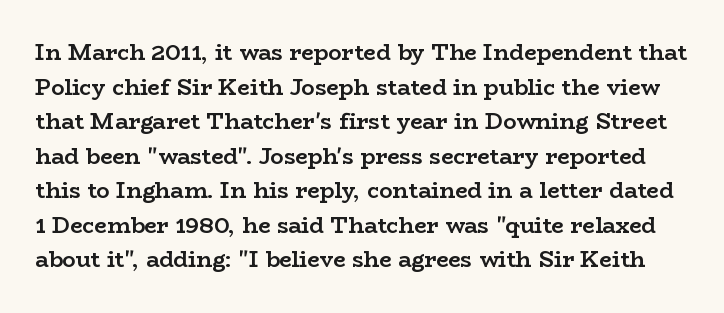
{"italic": "no", "bold": "yes", "underline": "no", "line_spacing": "normal", "line_spacing_ratio": 1.57, "letter_spacing": "normal", "letter_spacing_em": 0.0, "glyph_px": 22}
